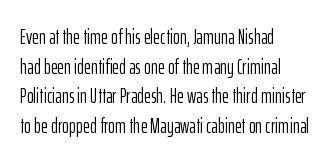
The image shows 21 px text type, upright; set left-aligned, normal line spacing (1.41x), normal letter spacing, not underlined.
